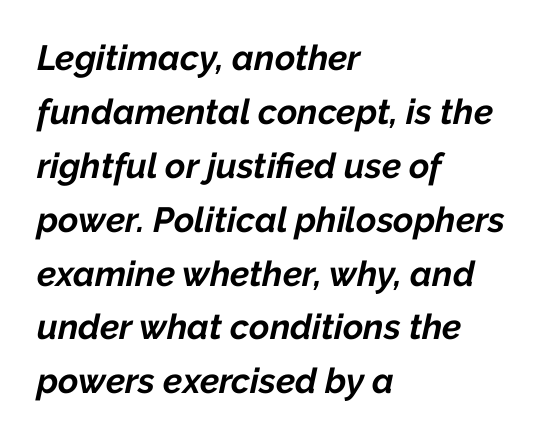
Q: Is the text bold? A: Yes.
Q: Is the text italic (slanted)? A: Yes, it leans right by about 12 degrees.
Q: Is the text underlined? A: No.
Q: How is the paragraph aligned? A: Left-aligned.
Q: Is the spacing between letters normal or unusually wide? A: Normal.
Q: Is the spacing between lines tight, normal or loose? A: Normal.
Q: Width (condensed, normal, or wide)? A: Normal.
Q: Stroke contrast? A: Low.
Q: x-height? A: Medium.
Q: Monospaced? A: No.
